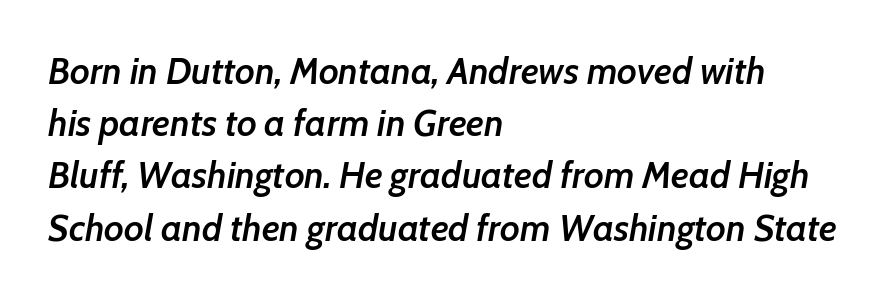
Q: Is the text bold? A: Semi-bold.
Q: Is the text italic (slanted)? A: Yes, it leans right by about 7 degrees.
Q: Is the text underlined? A: No.
Q: How is the paragraph aligned? A: Left-aligned.
Q: Is the spacing between letters normal or unusually wide? A: Normal.
Q: Is the spacing between lines tight, normal or loose? A: Normal.
Q: Width (condensed, normal, or wide)? A: Normal.
Q: Stroke contrast? A: Low.
Q: x-height? A: Medium.
Q: Monospaced? A: No.
